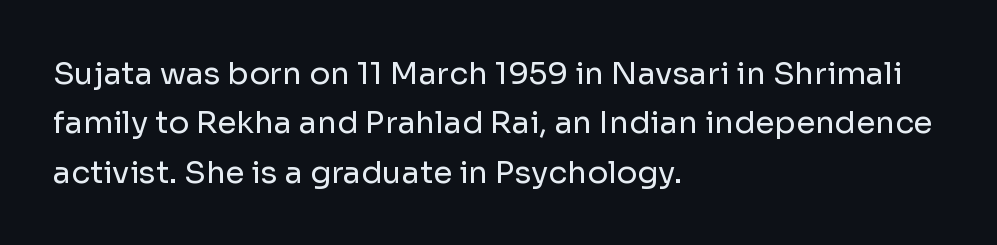
The image shows 31 px regular-weight sans-serif type, upright; set left-aligned, normal line spacing (1.59x), normal letter spacing, not underlined; low stroke contrast and a medium x-height.
